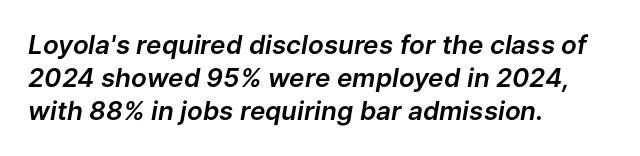
The image shows 26 px text type, italic (leaning right); set left-aligned, normal line spacing (1.27x), normal letter spacing, not underlined.
